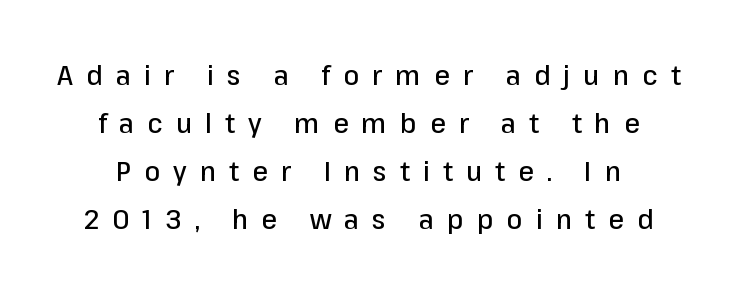
Q: Is the text italic (slanted)? A: No, it is upright.
Q: Is the typeface a serif or a sans-serif typeface? A: Sans-serif.
Q: Is the text underlined? A: No.
Q: Is the spacing between letters normal or unusually wide? A: Unusually wide.
Q: Width (condensed, normal, or wide)? A: Normal.
Q: Stroke contrast? A: Low.
Q: x-height? A: Medium.
Q: Monospaced? A: No.
